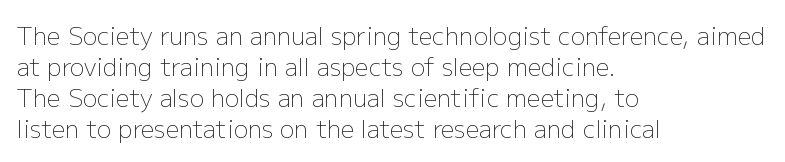
These lines keep a tight, regular rhythm from letter to letter. Notice how descenders clear the ascenders below comfortably — that's standard leading. These lines were composed using upright roman letters. One-word summary of the alignment: left. Nobody drew a line under any word here. The typesetting does not lean heavy: it is not bold.
